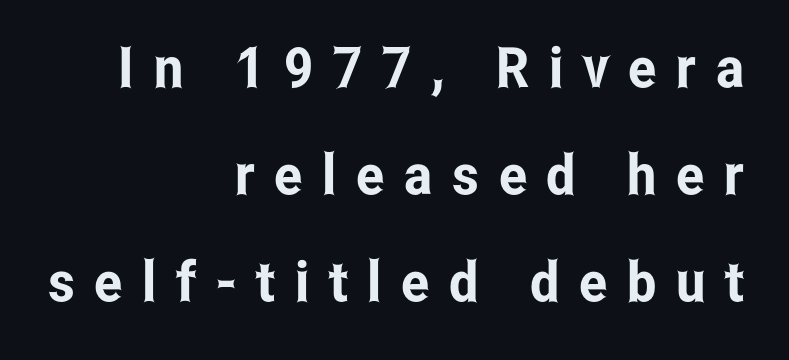
Grotesque or geometric, the face here clearly has no serifs. Posture: straight, roman, zero tilt. Loose tracking; the words dissolve into strings of separated letters. Layout note: lines flush right. The string is rendered with underlining switched off. You could not count columns in this text — the font is proportionally spaced.
